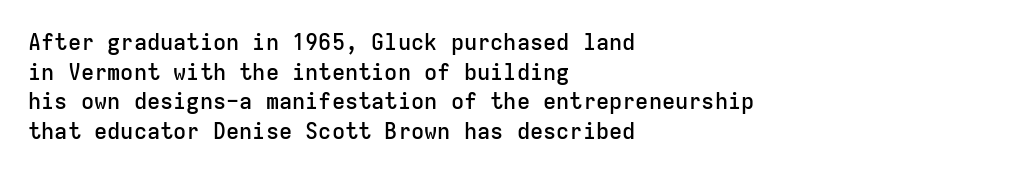
{"italic": "no", "bold": "semi", "underline": "no", "align": "left", "line_spacing": "normal", "line_spacing_ratio": 1.35, "letter_spacing": "normal", "letter_spacing_em": 0.0, "glyph_px": 22}
